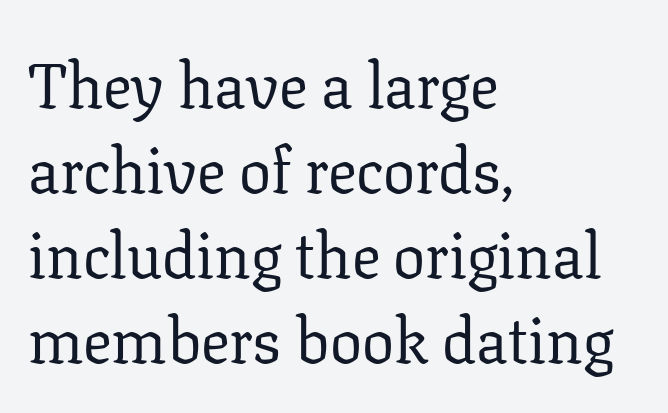
{"serif": "yes", "italic": "no", "bold": "no", "weight": "regular", "width": "normal", "stroke_contrast": "low", "x_height": "medium", "monospaced": "no", "underline": "no", "align": "left", "line_spacing": "normal", "line_spacing_ratio": 1.33, "letter_spacing": "normal", "letter_spacing_em": 0.0, "glyph_px": 64}
